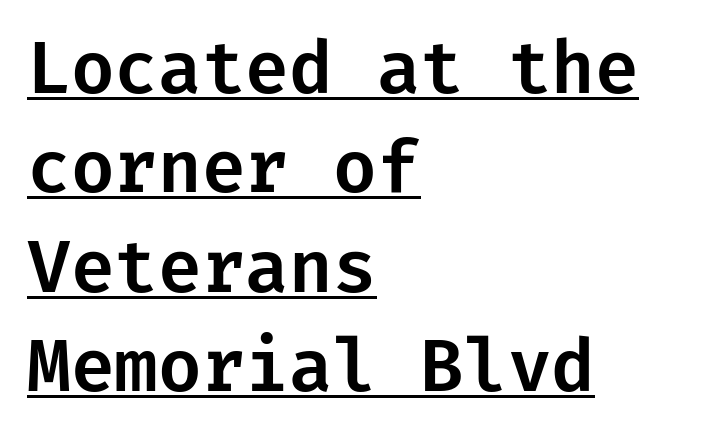
The type family on display is of the sans-serif kind. Beneath each row of characters lies a ruled line. Students, observe: this is what conventionally led text looks like. Characters remain perfectly vertical along every line. This sample is left-justified, so line endings fall wherever the words run out.
